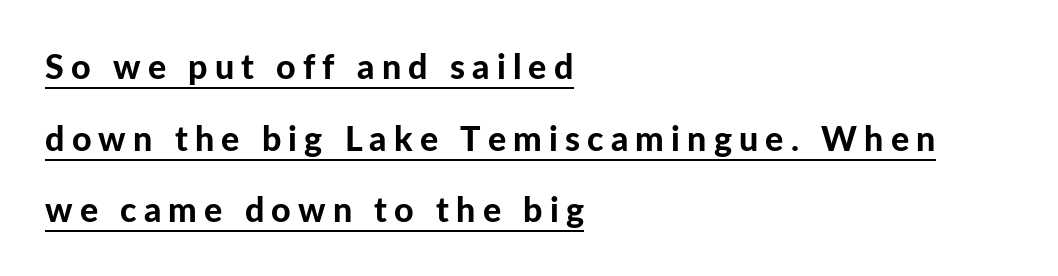
Q: Is the text bold? A: Yes.
Q: Is the text italic (slanted)? A: No, it is upright.
Q: Is the typeface a serif or a sans-serif typeface? A: Sans-serif.
Q: Is the text underlined? A: Yes.
Q: How is the paragraph aligned? A: Left-aligned.
Q: Is the spacing between letters normal or unusually wide? A: Unusually wide.
Q: Is the spacing between lines tight, normal or loose? A: Loose.
Q: Width (condensed, normal, or wide)? A: Normal.
Q: Stroke contrast? A: Low.
Q: x-height? A: Medium.
Q: Monospaced? A: No.
